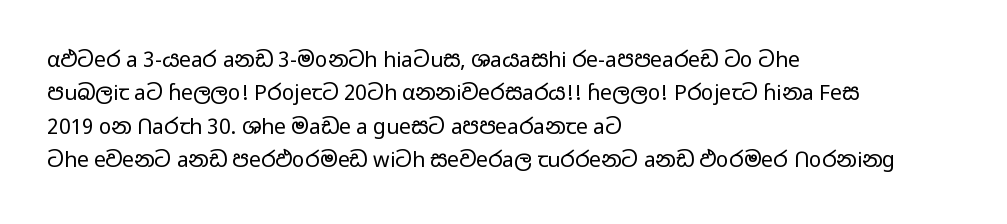
The image shows 21 px text type, upright; set left-aligned, normal line spacing (1.59x), normal letter spacing, not underlined.
